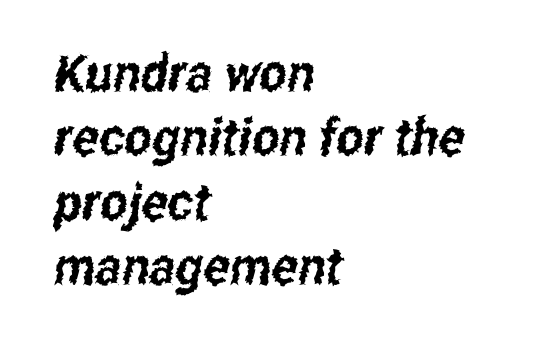
Q: Is the typeface a serif or a sans-serif typeface? A: Sans-serif.
Q: Is the text underlined? A: No.
Q: How is the paragraph aligned? A: Left-aligned.
Q: Is the spacing between letters normal or unusually wide? A: Normal.
Q: Width (condensed, normal, or wide)? A: Condensed.
Q: Stroke contrast? A: Low.
Q: x-height? A: Medium.
Q: Monospaced? A: No.
